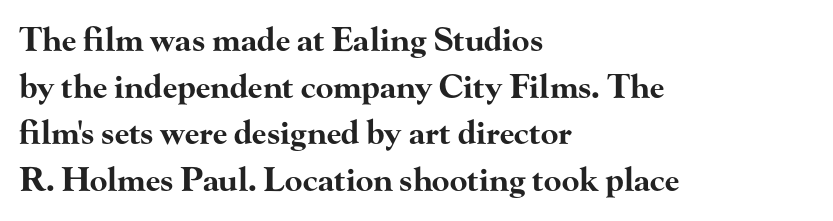
A typesetter would call this leading conventional body-copy spacing. The passage shown is not underscored anywhere. The typesetter chose a ragged-right arrangement here. Note the varied advance widths — an 'i' is clearly narrower than an 'm'.
